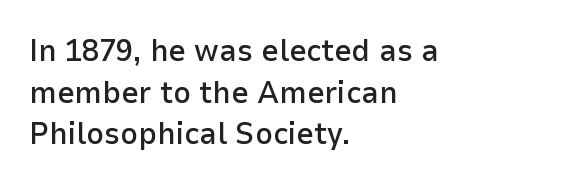
Honestly, the row spacing looks completely unremarkable. Font category for this specimen: sans-serif. Caption: multi-line text, flush left, ragged right. These lines carry some extra weight — a demibold, not a full bold.
